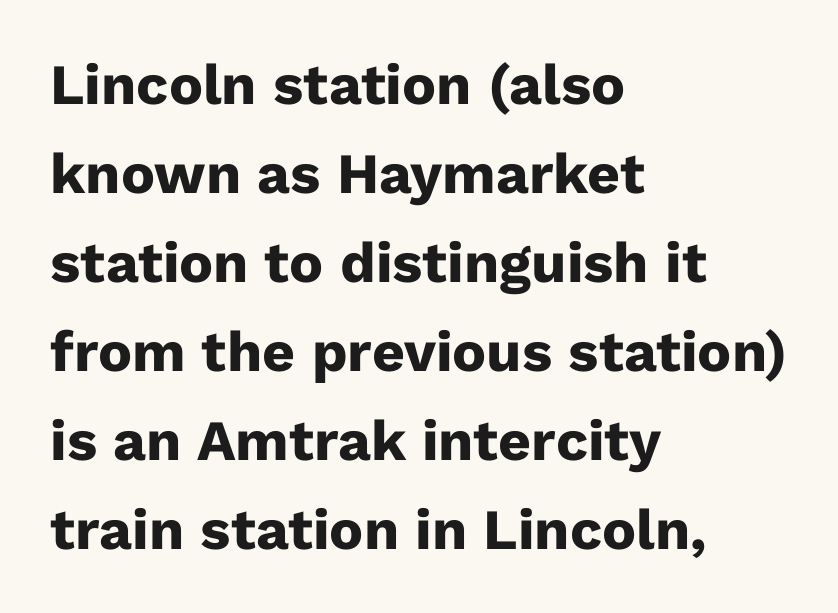
This sample uses a sans-serif face. The setting favours the left margin, as ordinary paragraphs usually do. The passage shown is typed in a proportional face where columns would drift. The passage shown stacks its lines at a standard gap. Check under the words: just untouched page.
